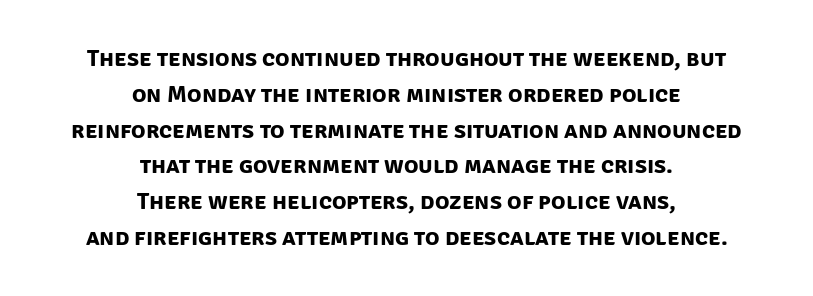
The image shows 24 px bold type; set centered, normal line spacing (1.49x), normal letter spacing, not underlined.
